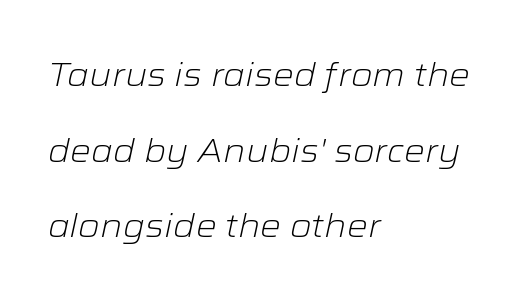
What's the leading like? Stretched, with rows far apart. Teacher's note: observe the even left margin — that is flush-left alignment. Check under the words: just untouched page. Unbolded letterforms with no extra heft. The letters advance in unequal steps, a hallmark of proportional type. A typesetter would mark this as italic.
